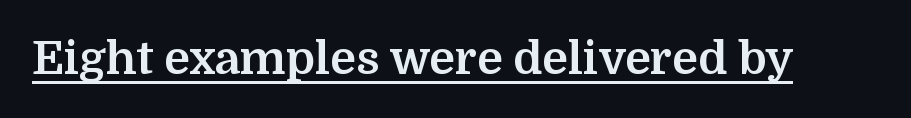
Q: Is the text bold? A: Yes.
Q: Is the text italic (slanted)? A: No, it is upright.
Q: Is the typeface a serif or a sans-serif typeface? A: Serif.
Q: Is the text underlined? A: Yes.
Q: Is the spacing between letters normal or unusually wide? A: Normal.
Q: Width (condensed, normal, or wide)? A: Normal.
Q: Stroke contrast? A: Medium.
Q: x-height? A: Medium.
Q: Monospaced? A: No.
